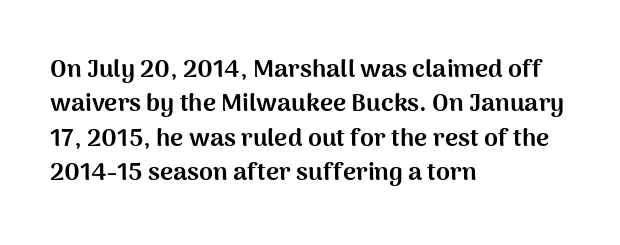
The image shows 25 px bold type, upright; set left-aligned, normal line spacing (1.38x), normal letter spacing, not underlined.
